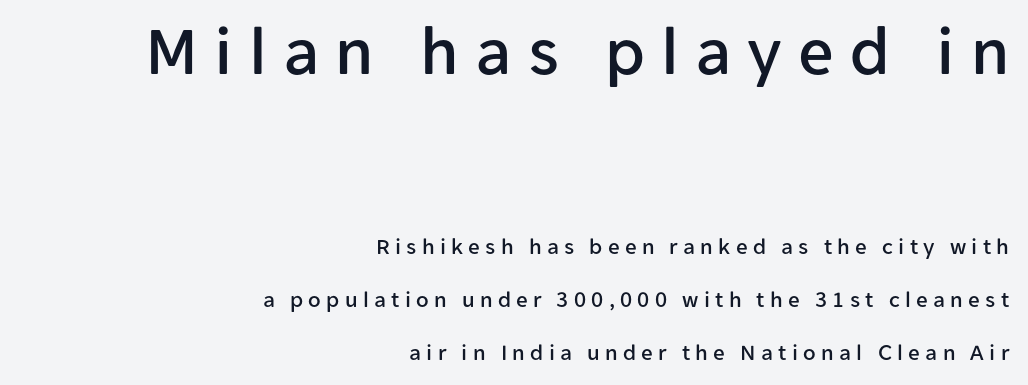
The letters in the upper block stand taller than those in the block below. The tracking jumps out immediately: characters are airy and widely separated. These lines stack with their right ends in a neat column. In terms of letterform style, serifs are entirely absent.
